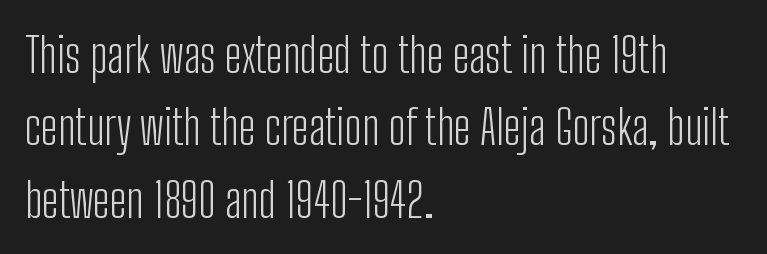
The image shows 48 px light, condensed sans-serif type, upright; set left-aligned, normal line spacing (1.51x), normal letter spacing, not underlined; low stroke contrast and a medium x-height.
